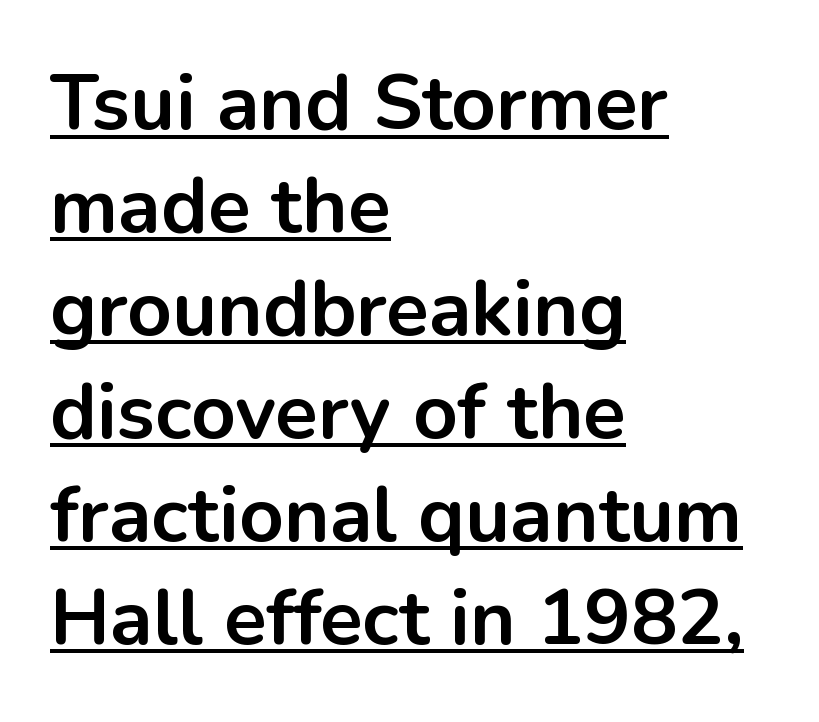
Q: Is the text bold? A: Yes.
Q: Is the text italic (slanted)? A: No, it is upright.
Q: Is the typeface a serif or a sans-serif typeface? A: Sans-serif.
Q: Is the text underlined? A: Yes.
Q: How is the paragraph aligned? A: Left-aligned.
Q: Is the spacing between letters normal or unusually wide? A: Normal.
Q: Is the spacing between lines tight, normal or loose? A: Normal.
Q: Width (condensed, normal, or wide)? A: Normal.
Q: Stroke contrast? A: Low.
Q: x-height? A: Medium.
Q: Monospaced? A: No.
